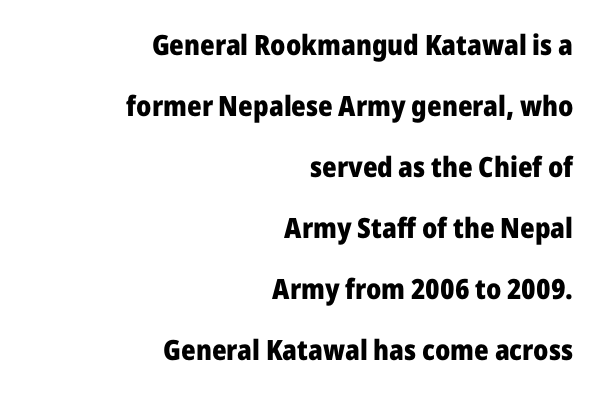
Q: Is the text bold? A: Yes.
Q: Is the text italic (slanted)? A: No, it is upright.
Q: Is the typeface a serif or a sans-serif typeface? A: Sans-serif.
Q: Is the text underlined? A: No.
Q: How is the paragraph aligned? A: Right-aligned.
Q: Is the spacing between letters normal or unusually wide? A: Normal.
Q: Is the spacing between lines tight, normal or loose? A: Loose.
Q: Width (condensed, normal, or wide)? A: Normal.
Q: Stroke contrast? A: Low.
Q: x-height? A: Medium.
Q: Monospaced? A: No.
